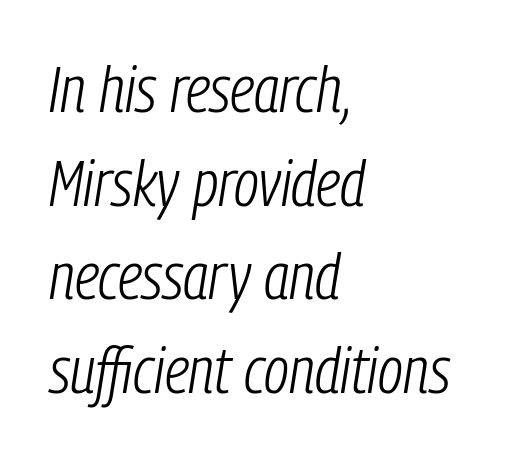
{"italic": "yes", "lean": "right", "slant_degrees": 9, "bold": "no", "weight": "light", "width": "condensed", "stroke_contrast": "low", "x_height": "medium", "monospaced": "no", "underline": "no", "align": "left", "line_spacing": "normal", "line_spacing_ratio": 1.44, "letter_spacing": "normal", "letter_spacing_em": 0.0, "glyph_px": 65}
